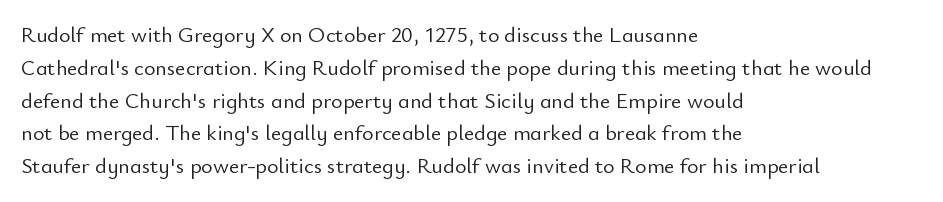
Descender tails drop into unmarked territory. Vertically, the passage feels balanced, rows spaced as you'd expect. The typesetter chose a ragged-right arrangement here. The typography opts for an upright posture over an oblique one. The rendering keeps characters at their native spacing. Stroke mass is kept to a normal reading level or below.
